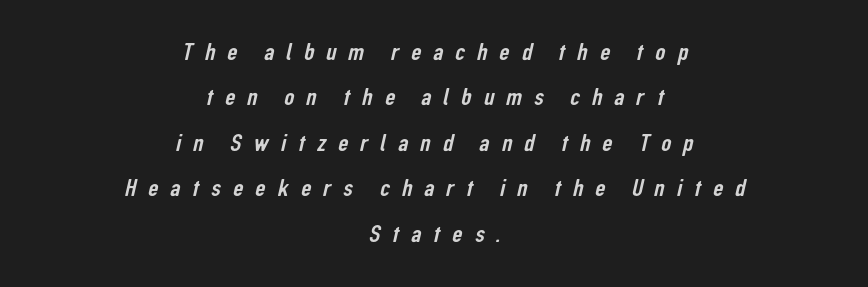
Which margin do the lines hug? Neither — every line sits in the middle. You could only call the tracking loose — the letters float apart. The gap between lines stays unmarked.
